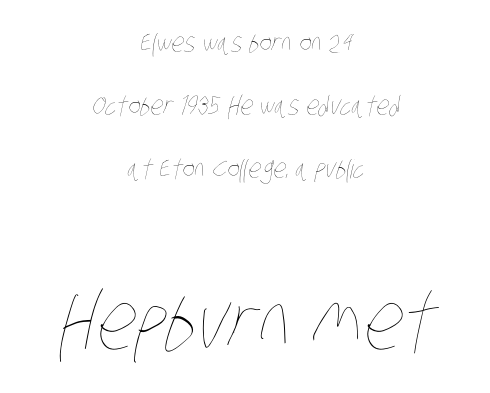
{"bold": "no", "weight": "thin", "width": "condensed", "stroke_contrast": "low", "x_height": "large", "monospaced": "no", "underline": "no", "align": "center", "line_spacing": "loose", "line_spacing_ratio": 2.43, "letter_spacing": "normal", "letter_spacing_em": 0.0, "larger_block": "second", "size_ratio": 3.04, "glyph_px": 79}
